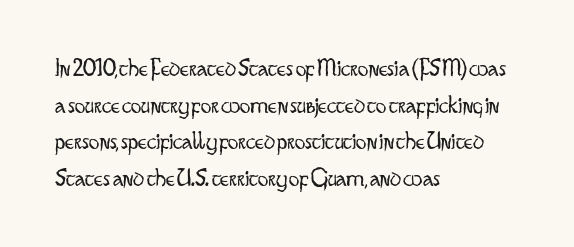
Q: Is the text bold? A: No.
Q: Is the text italic (slanted)? A: No, it is upright.
Q: Is the text underlined? A: No.
Q: How is the paragraph aligned? A: Left-aligned.
Q: Is the spacing between letters normal or unusually wide? A: Normal.
Q: Is the spacing between lines tight, normal or loose? A: Normal.
